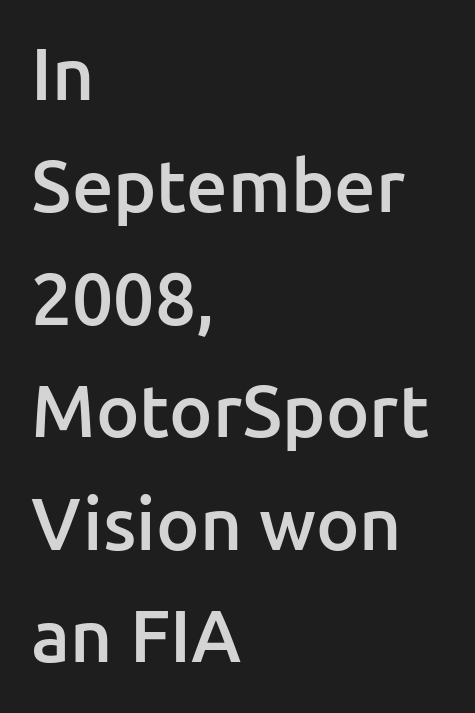
The image shows 73 px semibold sans-serif type, upright; set left-aligned, normal line spacing (1.54x), normal letter spacing, not underlined; low stroke contrast and a medium x-height.
